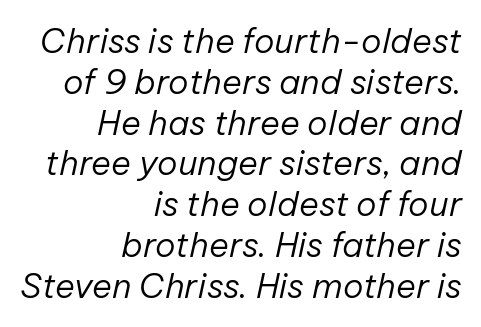
The rendering applies a slant to the glyphs. Weight class: somewhere from thin through regular. Note the varied advance widths — an 'i' is clearly narrower than an 'm'. This rendering leaves character spacing at its baseline value. Lines of text with bare space underneath.
